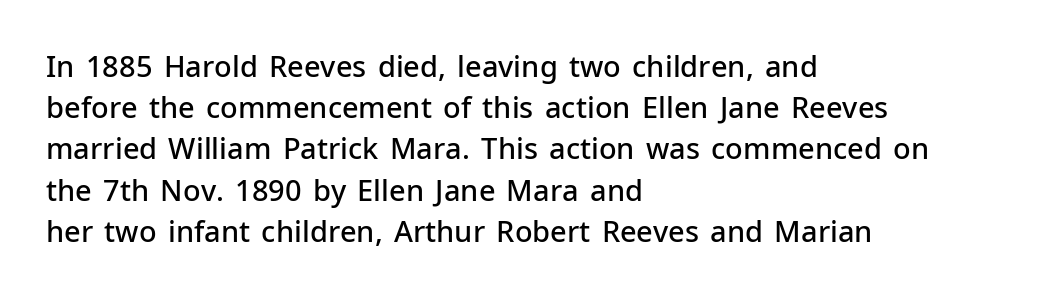
The image shows 29 px semibold sans-serif type, upright; set left-aligned, normal line spacing (1.42x), normal letter spacing, not underlined; low stroke contrast and a medium x-height.
